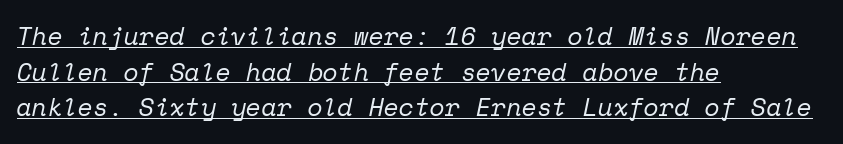
Q: Is the text bold? A: No.
Q: Is the text italic (slanted)? A: Yes, it leans right by about 12 degrees.
Q: Is the text underlined? A: Yes.
Q: How is the paragraph aligned? A: Left-aligned.
Q: Is the spacing between letters normal or unusually wide? A: Normal.
Q: Is the spacing between lines tight, normal or loose? A: Normal.
